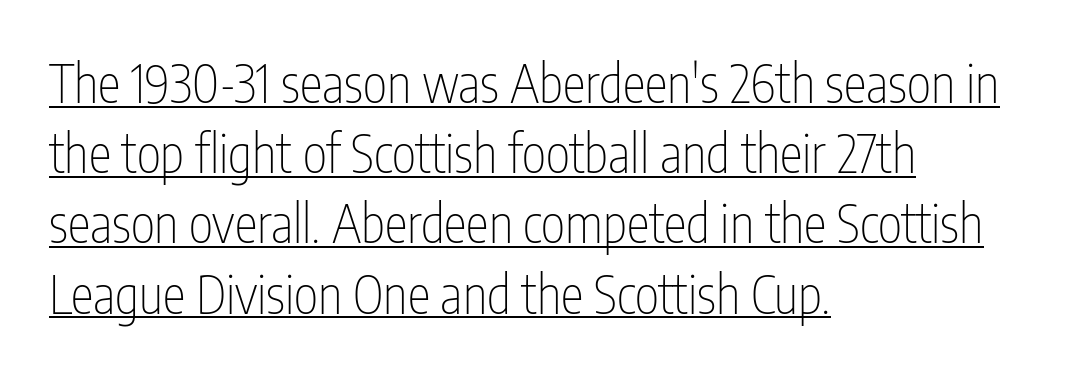
Q: Is the text bold? A: No.
Q: Is the text italic (slanted)? A: No, it is upright.
Q: Is the typeface a serif or a sans-serif typeface? A: Sans-serif.
Q: Is the text underlined? A: Yes.
Q: How is the paragraph aligned? A: Left-aligned.
Q: Is the spacing between letters normal or unusually wide? A: Normal.
Q: Is the spacing between lines tight, normal or loose? A: Normal.
Q: Width (condensed, normal, or wide)? A: Condensed.
Q: Stroke contrast? A: Low.
Q: x-height? A: Medium.
Q: Monospaced? A: No.
